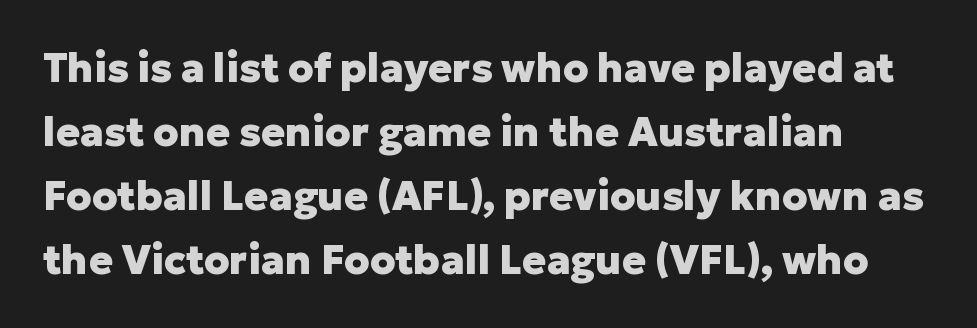
{"serif": "no", "italic": "no", "bold": "yes", "weight": "heavy", "width": "normal", "stroke_contrast": "low", "x_height": "medium", "monospaced": "no", "underline": "no", "align": "left", "line_spacing": "normal", "line_spacing_ratio": 1.6, "letter_spacing": "normal", "letter_spacing_em": 0.0, "glyph_px": 40}
